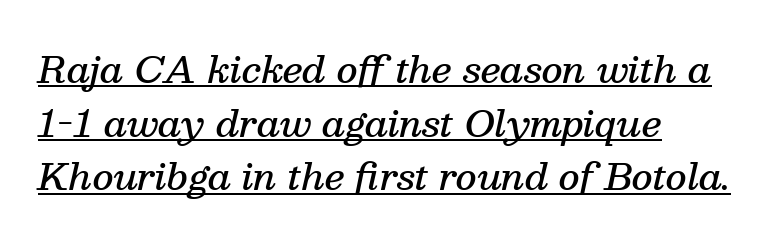
{"serif": "yes", "italic": "yes", "lean": "right", "slant_degrees": 13, "bold": "semi", "weight": "semibold", "width": "normal", "stroke_contrast": "medium", "x_height": "medium", "monospaced": "no", "underline": "yes", "align": "left", "line_spacing": "normal", "line_spacing_ratio": 1.49, "letter_spacing": "normal", "letter_spacing_em": 0.0, "glyph_px": 36}
